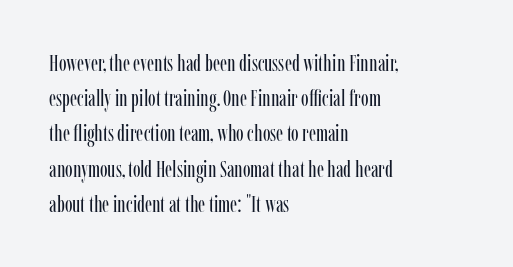
The image shows 23 px text type, upright; set left-aligned, normal line spacing (1.53x), normal letter spacing, not underlined.
